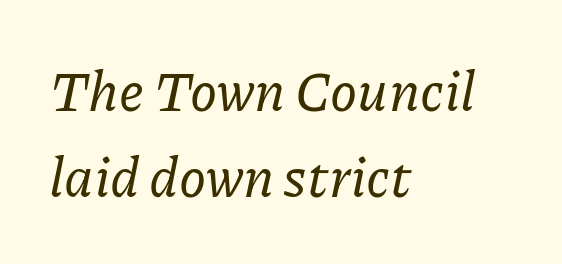
The image shows 55 px serif type, italic (leaning right); set left-aligned, normal line spacing (1.56x), normal letter spacing, not underlined; low stroke contrast and a medium x-height.
